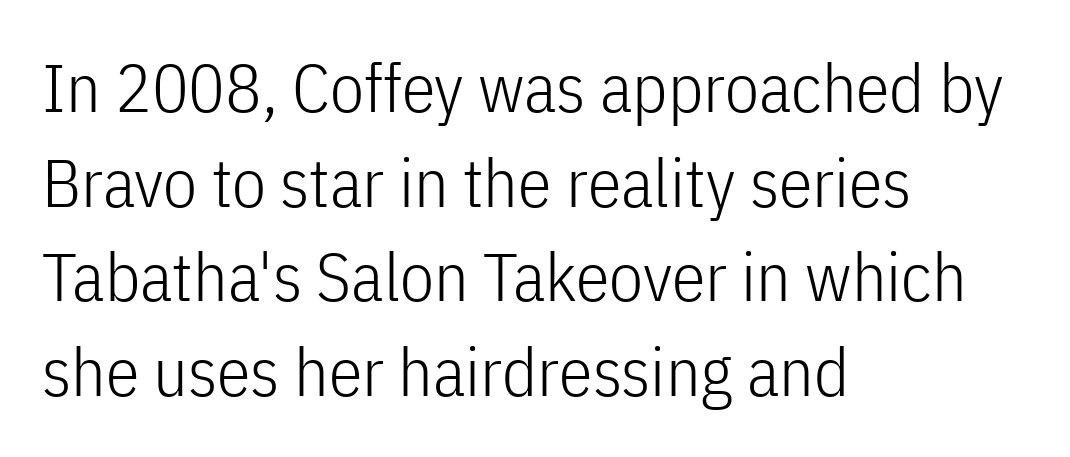
{"serif": "no", "italic": "no", "bold": "no", "weight": "light", "width": "condensed", "stroke_contrast": "low", "x_height": "medium", "monospaced": "no", "underline": "no", "align": "left", "line_spacing": "normal", "line_spacing_ratio": 1.39, "letter_spacing": "normal", "letter_spacing_em": 0.0, "glyph_px": 68}
